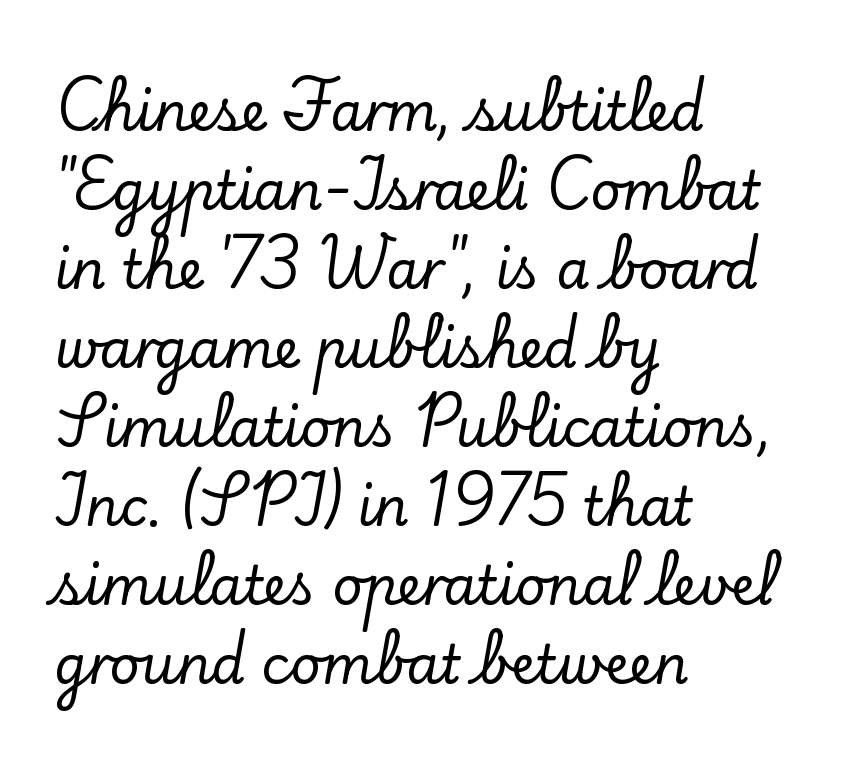
The compositor pushed each line to the left boundary. Words appear dense and cohesive because spacing is normal. Unmarked baselines from the first word to the last. Notice how descenders clear the ascenders below comfortably — that's standard leading. Character widths vary here, with narrow letters taking less room than wide ones.
